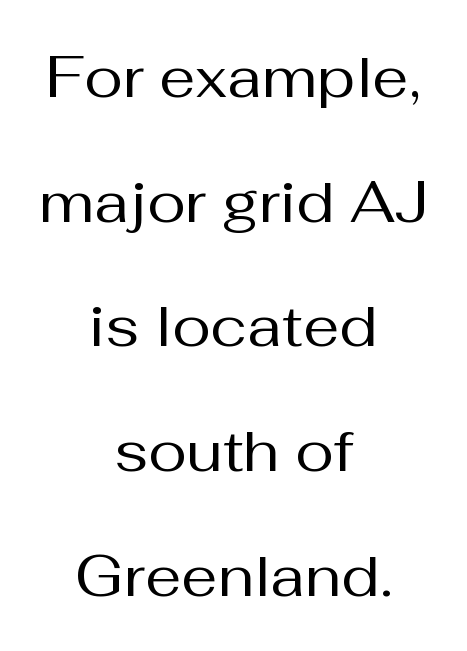
{"serif": "no", "italic": "no", "bold": "no", "weight": "regular", "width": "normal", "stroke_contrast": "medium", "x_height": "medium", "monospaced": "no", "underline": "no", "align": "center", "line_spacing": "loose", "line_spacing_ratio": 2.15, "letter_spacing": "normal", "letter_spacing_em": 0.0, "glyph_px": 58}
